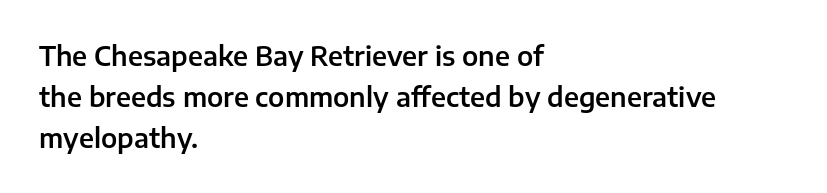
The space between consecutive lines is moderate. This sample uses plain, unmodified letter spacing. Layout note: lines flush left. No italicization has been applied; the sample stays upright. The passage shown is not underscored anywhere.
